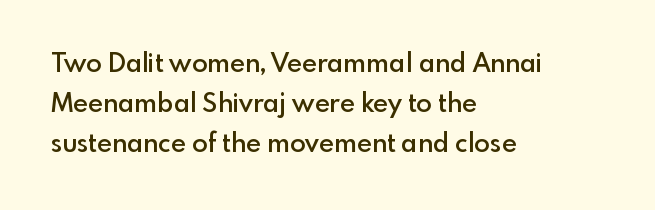
The image shows 26 px text type, upright; set left-aligned, normal line spacing (1.53x), normal letter spacing, not underlined.
